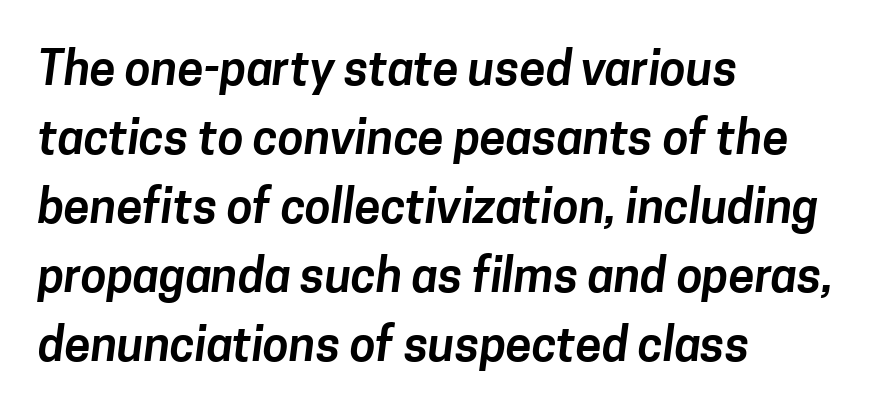
Q: Is the typeface a serif or a sans-serif typeface? A: Sans-serif.
Q: Is the text underlined? A: No.
Q: How is the paragraph aligned? A: Left-aligned.
Q: Is the spacing between letters normal or unusually wide? A: Normal.
Q: Is the spacing between lines tight, normal or loose? A: Normal.
Q: Width (condensed, normal, or wide)? A: Normal.
Q: Stroke contrast? A: Low.
Q: x-height? A: Medium.
Q: Monospaced? A: No.
